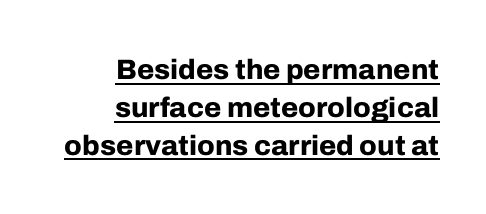
Character widths vary here, with narrow letters taking less room than wide ones. The space between consecutive lines is moderate. Serif or sans? Sans — the stroke terminals are bare. Casual observation: everything's shoved over to the right. Caption: lettering with a line underneath. Spacing between characters is what you'd get straight out of the box.
